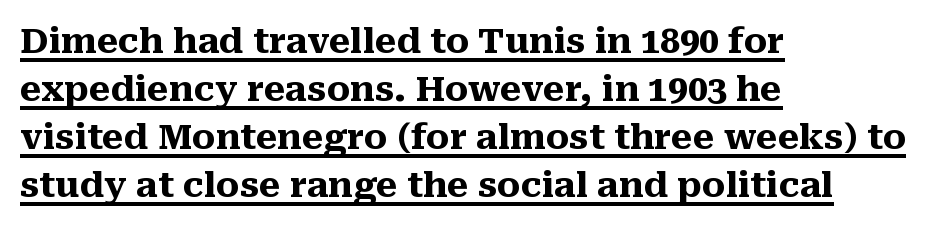
The image shows 35 px heavy serif type, upright; set left-aligned, normal line spacing (1.37x), normal letter spacing, underlined; medium stroke contrast and a medium x-height.
